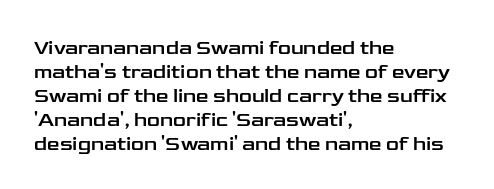
The image shows 20 px text type, upright; set left-aligned, line spacing 1.2x, normal letter spacing, not underlined.
